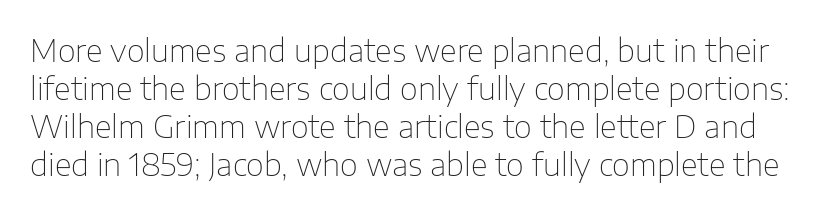
{"serif": "no", "italic": "no", "bold": "no", "weight": "thin", "width": "normal", "stroke_contrast": "low", "x_height": "medium", "monospaced": "no", "underline": "no", "line_spacing_ratio": 1.23, "letter_spacing": "normal", "letter_spacing_em": 0.0, "glyph_px": 31}
